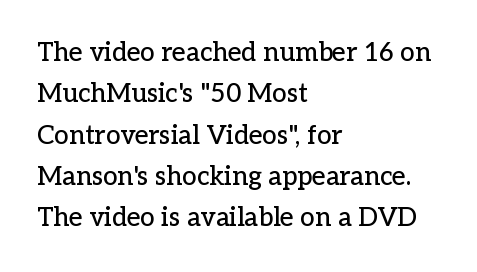
Q: Is the text italic (slanted)? A: No, it is upright.
Q: Is the text underlined? A: No.
Q: How is the paragraph aligned? A: Left-aligned.
Q: Is the spacing between letters normal or unusually wide? A: Normal.
Q: Is the spacing between lines tight, normal or loose? A: Normal.
